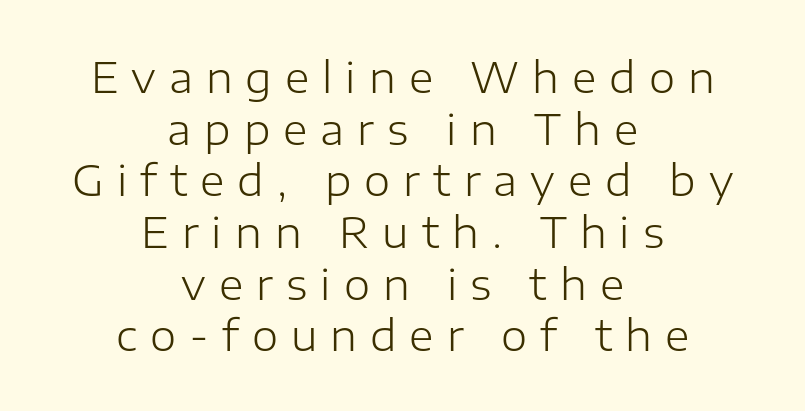
The designer went with a sans here, leaving each stem footless. Loose tracking; the words dissolve into strings of separated letters. The typography opts for an upright posture over an oblique one. Nobody drew a line under any word here.
